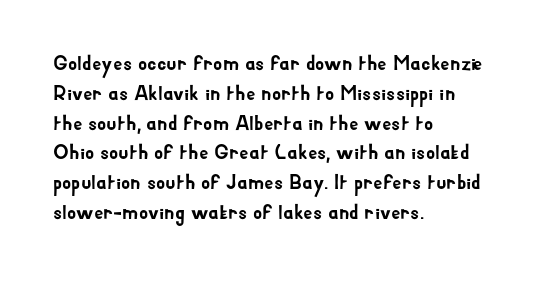
{"italic": "no", "underline": "no", "align": "left", "line_spacing": "normal", "line_spacing_ratio": 1.42, "letter_spacing": "normal", "letter_spacing_em": 0.0, "glyph_px": 21}
